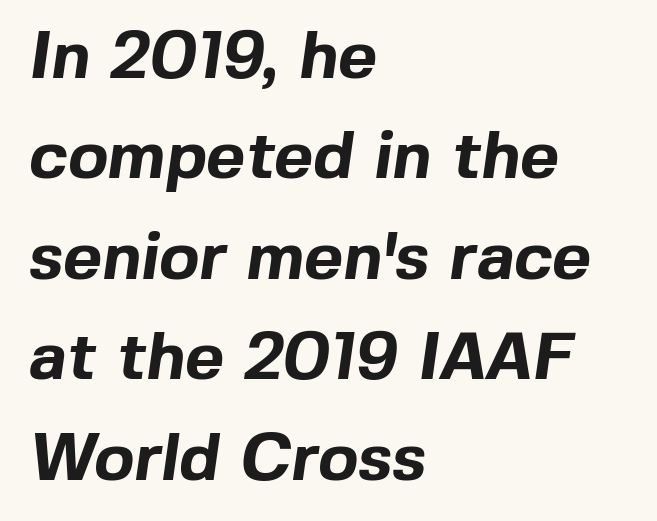
{"serif": "no", "bold": "yes", "weight": "bold", "width": "normal", "x_height": "medium", "monospaced": "no", "underline": "no", "align": "left", "line_spacing": "normal", "line_spacing_ratio": 1.5, "letter_spacing": "normal", "letter_spacing_em": 0.0, "glyph_px": 67}
